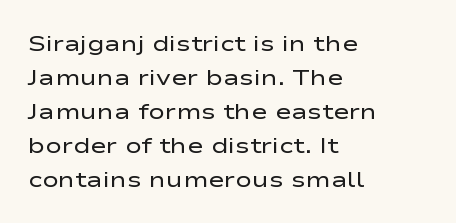
These lines stack with their left ends in a neat column. Any mark beneath the type? The region is blank. Short note: letters normally spaced. The type sits square on the baseline with zero lean.
